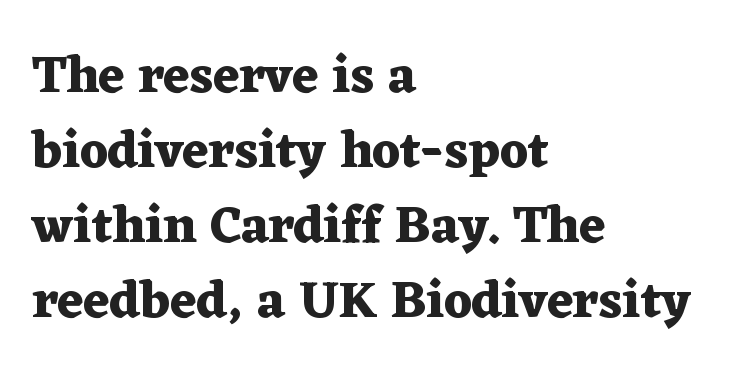
The image shows 52 px heavy, wide serif type, upright; set left-aligned, normal line spacing (1.44x), normal letter spacing, not underlined; medium stroke contrast and a medium x-height.
